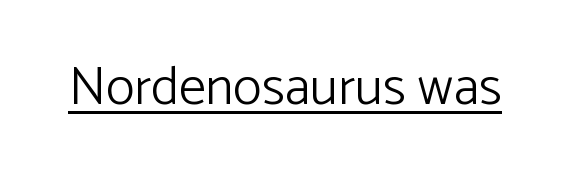
Q: Is the text bold? A: No.
Q: Is the text italic (slanted)? A: No, it is upright.
Q: Is the typeface a serif or a sans-serif typeface? A: Sans-serif.
Q: Is the text underlined? A: Yes.
Q: Is the spacing between letters normal or unusually wide? A: Normal.
Q: Width (condensed, normal, or wide)? A: Normal.
Q: Stroke contrast? A: Low.
Q: x-height? A: Medium.
Q: Monospaced? A: No.
